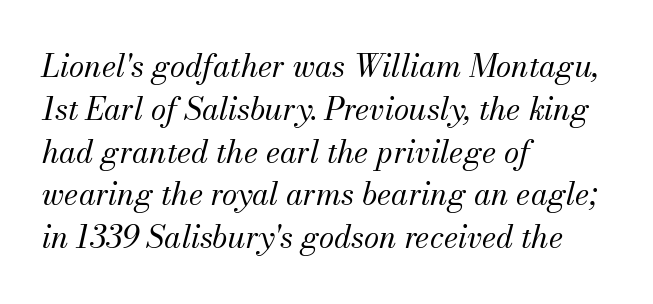
{"serif": "yes", "italic": "yes", "lean": "right", "slant_degrees": 13, "bold": "no", "weight": "regular", "width": "normal", "stroke_contrast": "medium", "x_height": "small", "monospaced": "no", "underline": "no", "align": "left", "line_spacing": "normal", "line_spacing_ratio": 1.38, "letter_spacing": "normal", "letter_spacing_em": 0.0, "glyph_px": 31}
